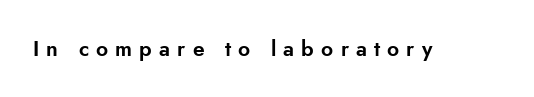
Q: Is the text italic (slanted)? A: No, it is upright.
Q: Is the text underlined? A: No.
Q: Is the spacing between letters normal or unusually wide? A: Unusually wide.
